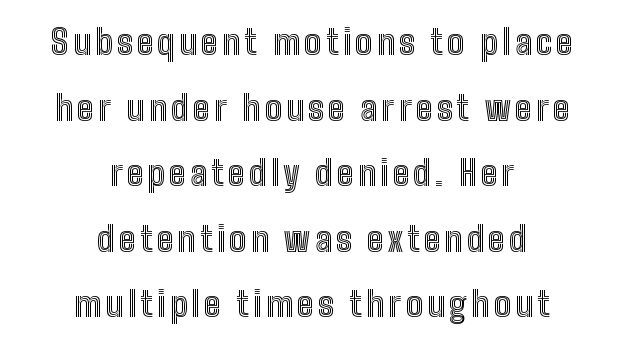
Honestly, there is no underline to notice here at all. A typesetter would call this proportional, since set widths differ per character. Line starts and ends both wander, symmetrically. Successive baselines arrive slowly, with a big drop between each.
